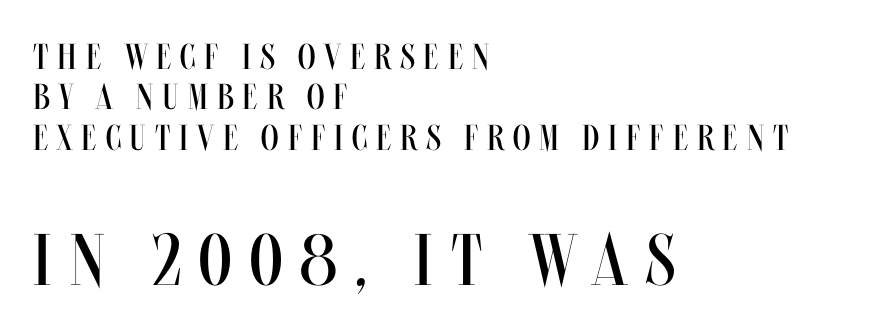
{"italic": "no", "bold": "no", "weight": "regular", "width": "condensed", "stroke_contrast": "medium", "x_height": "large", "monospaced": "no", "underline": "no", "align": "left", "line_spacing": "tight", "line_spacing_ratio": 1.12, "letter_spacing": "wide", "letter_spacing_em": 0.25, "larger_block": "second", "size_ratio": 2.03, "glyph_px": 73}
